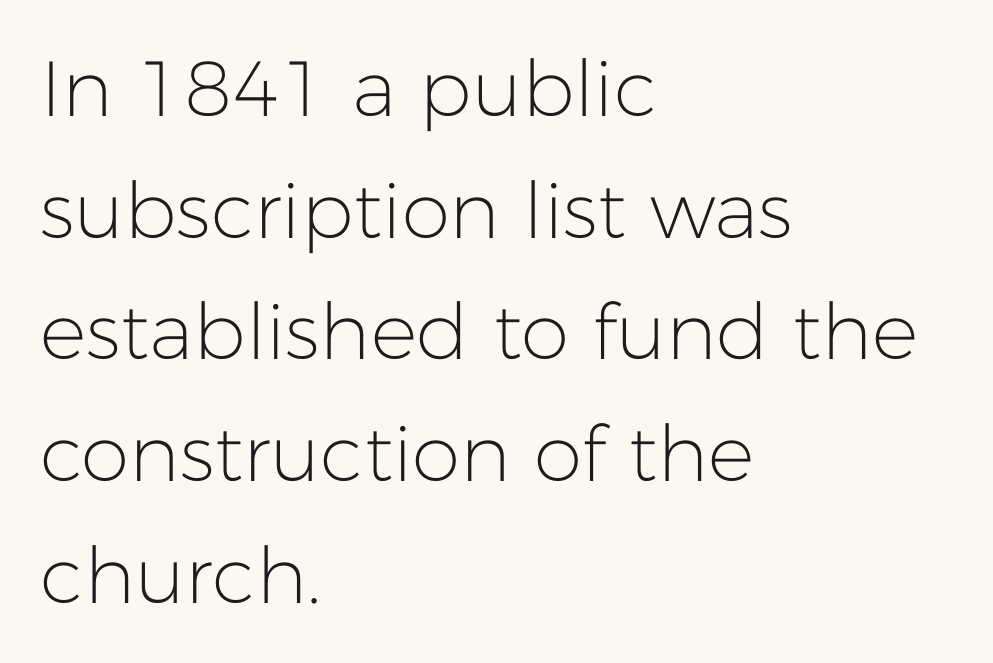
Q: Is the text bold? A: No.
Q: Is the text italic (slanted)? A: No, it is upright.
Q: Is the typeface a serif or a sans-serif typeface? A: Sans-serif.
Q: Is the text underlined? A: No.
Q: How is the paragraph aligned? A: Left-aligned.
Q: Is the spacing between letters normal or unusually wide? A: Normal.
Q: Is the spacing between lines tight, normal or loose? A: Normal.
Q: Width (condensed, normal, or wide)? A: Normal.
Q: Stroke contrast? A: Low.
Q: x-height? A: Medium.
Q: Monospaced? A: No.
